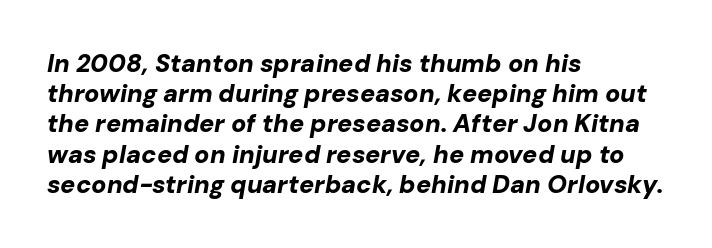
{"italic": "yes", "lean": "right", "slant_degrees": 10, "bold": "yes", "underline": "no", "align": "left", "line_spacing_ratio": 1.21, "letter_spacing": "normal", "letter_spacing_em": 0.0, "glyph_px": 25}
